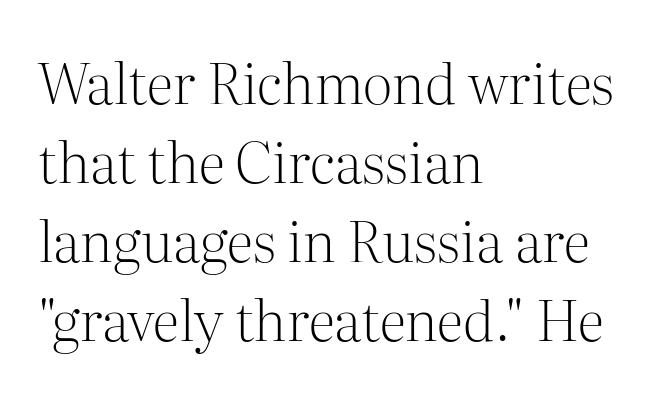
Any mark beneath the type? The region is blank. The rendering shows small feet on the letterforms — a serif design. The lines in this sample share a left origin and differ only in where they stop. Spacing verdict: proportional, widths tailored to each character. What's the leading like? Ordinary, nothing unusual.
